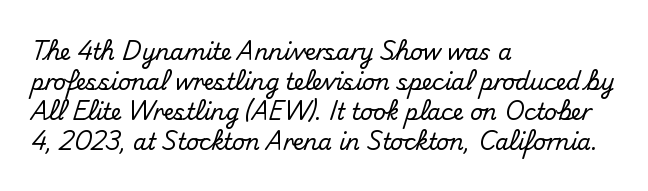
{"underline": "no", "align": "left", "line_spacing": "normal", "line_spacing_ratio": 1.37, "letter_spacing": "normal", "letter_spacing_em": 0.0, "glyph_px": 22}
